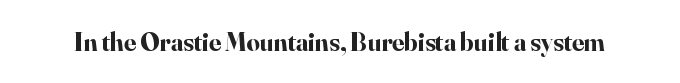
Only glyphs here, with clear space below each row. Rendered with straight, roman letterforms. The glyphs have the mass of a bold cut. Observe the ordinary spacing: letters are neighbours, not strangers.
